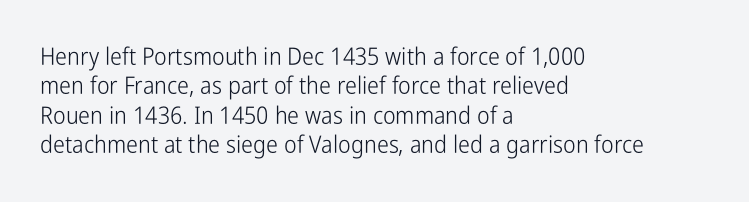
The image shows 24 px text type, upright; set left-aligned, line spacing 1.22x, normal letter spacing, not underlined.
